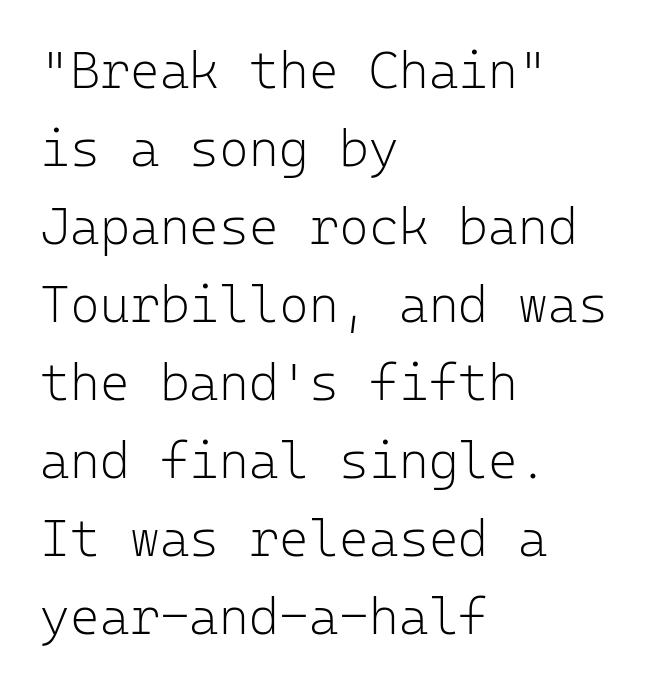
Q: Is the text bold? A: No.
Q: Is the text italic (slanted)? A: No, it is upright.
Q: Is the typeface a serif or a sans-serif typeface? A: Sans-serif.
Q: Is the text underlined? A: No.
Q: How is the paragraph aligned? A: Left-aligned.
Q: Is the spacing between letters normal or unusually wide? A: Normal.
Q: Is the spacing between lines tight, normal or loose? A: Normal.
Q: Width (condensed, normal, or wide)? A: Normal.
Q: Stroke contrast? A: Low.
Q: x-height? A: Medium.
Q: Monospaced? A: Yes.
